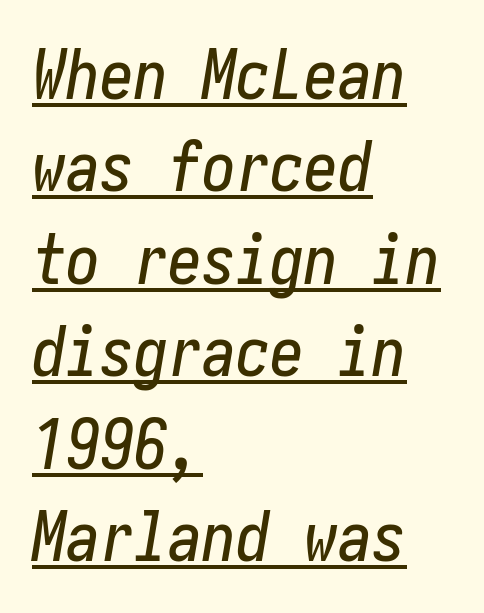
Default kerning and tracking; the words read as compact shapes. Caption: lettering with a line underneath. The compositor pushed each line to the left boundary. Leading: standard. There's an unmistakable incline to the writing here.
